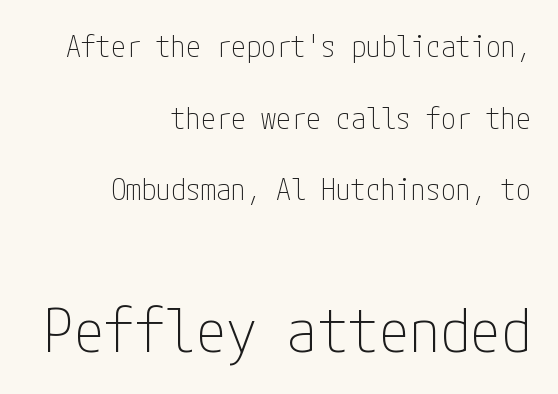
Each row of text sits above clean, open space. A typesetter would call this leading open, well beyond the default. Size contrast runs from small at the top to large at the bottom. This sample is right-justified, so line beginnings fall wherever the words allow. No letter is thick-stroked: the sample isn't bold. Italic? Not at all — the glyphs are vertical.
